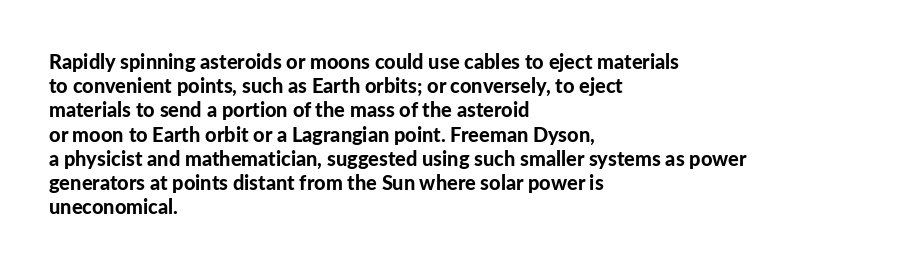
{"italic": "no", "bold": "yes", "underline": "no", "align": "left", "line_spacing_ratio": 1.21, "letter_spacing": "normal", "letter_spacing_em": 0.0, "glyph_px": 20}
